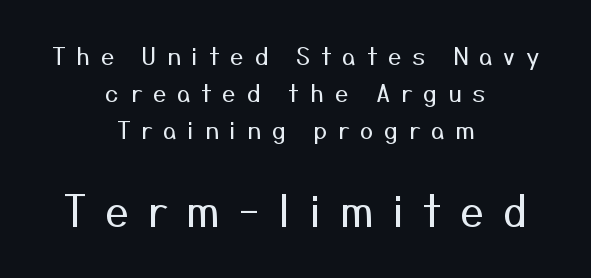
Varying glyph widths throughout — classic text-font behaviour. Which chunk is bigger? The second one — the bottom block dwarfs the top. Students, note that the glyphs here are deliberately spaced far apart. Each letter's strokes conclude bluntly, with no projecting serifs. These glyphs show unthickened strokes, regular width or finer.
